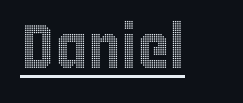
Q: Is the text italic (slanted)? A: No, it is upright.
Q: Is the text underlined? A: Yes.
Q: Is the spacing between letters normal or unusually wide? A: Normal.
Q: Width (condensed, normal, or wide)? A: Condensed.
Q: x-height? A: Large.
Q: Monospaced? A: No.
